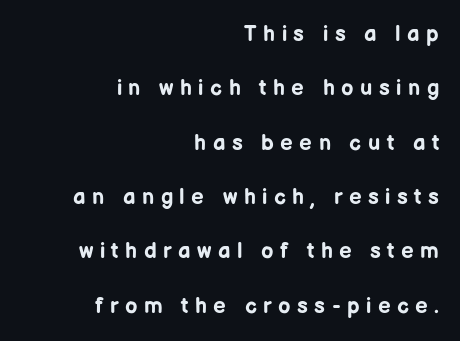
The words here are not underlined. Heavy, bold letterforms. These lines are set flush right with a ragged left edge. Words appear elongated and porous because spacing is wide.
